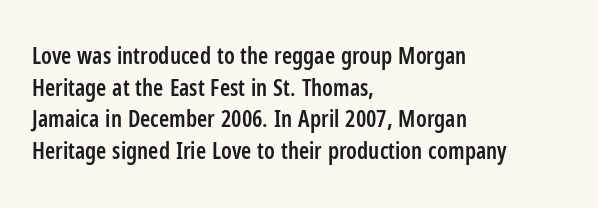
Ordinary non-slanted type is in use. This sample is left-justified, so line endings fall wherever the words run out. The letters sit at their default tracking, neither squeezed nor spread. Descenders are the only things crossing below the line.
